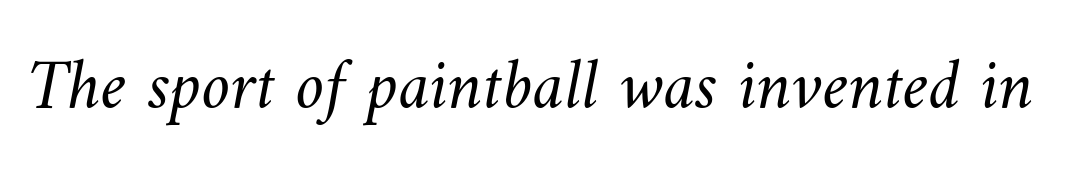
The image shows 72 px light type; set normal letter spacing, not underlined; medium stroke contrast and a small x-height.
